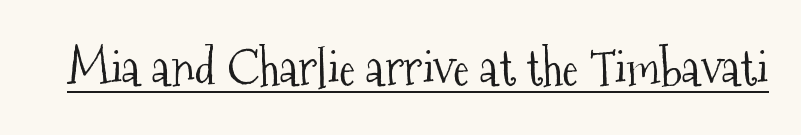
Q: Is the text bold? A: No.
Q: Is the text italic (slanted)? A: No, it is upright.
Q: Is the typeface a serif or a sans-serif typeface? A: Serif.
Q: Is the text underlined? A: Yes.
Q: Is the spacing between letters normal or unusually wide? A: Normal.
Q: Width (condensed, normal, or wide)? A: Condensed.
Q: Stroke contrast? A: Medium.
Q: x-height? A: Medium.
Q: Monospaced? A: No.
